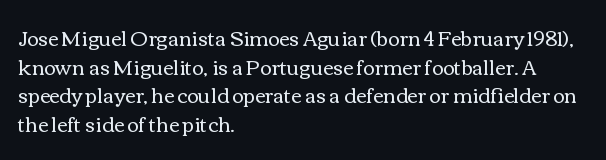
{"italic": "no", "bold": "no", "underline": "no", "align": "left", "line_spacing": "normal", "line_spacing_ratio": 1.43, "letter_spacing": "normal", "letter_spacing_em": 0.0, "glyph_px": 20}
